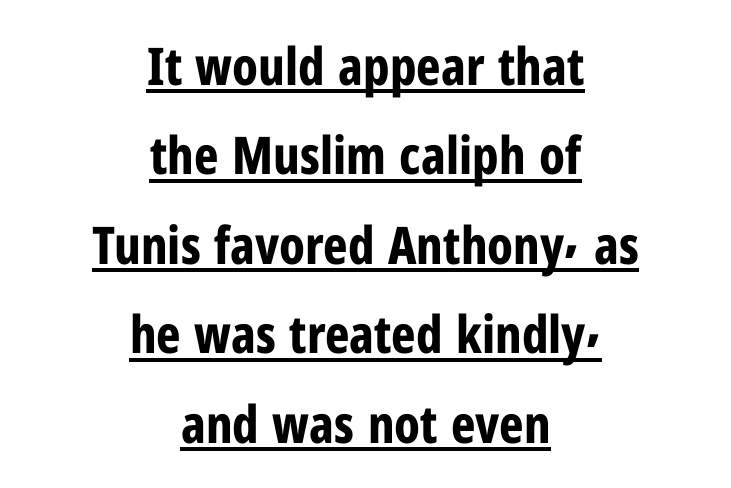
Q: Is the text bold? A: Yes.
Q: Is the text italic (slanted)? A: No, it is upright.
Q: Is the typeface a serif or a sans-serif typeface? A: Sans-serif.
Q: Is the text underlined? A: Yes.
Q: How is the paragraph aligned? A: Centered.
Q: Is the spacing between letters normal or unusually wide? A: Normal.
Q: Width (condensed, normal, or wide)? A: Condensed.
Q: Stroke contrast? A: Low.
Q: x-height? A: Medium.
Q: Monospaced? A: No.
